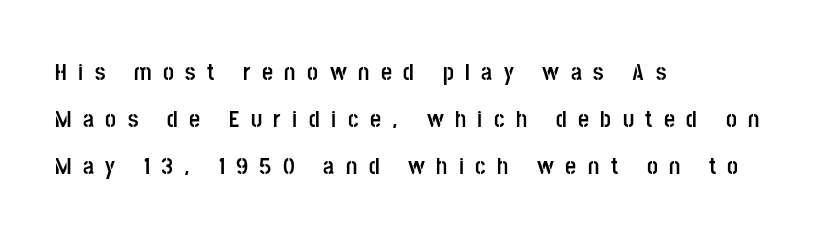
Clear beneath every line of the passage. Vertical spacing — loose. Compared with typical body copy, the letter spacing here is much looser. The font is running at its bold setting. You can tell it's not italic because the verticals are truly vertical. A classic flush-left, rag-right setting is used for this passage.
